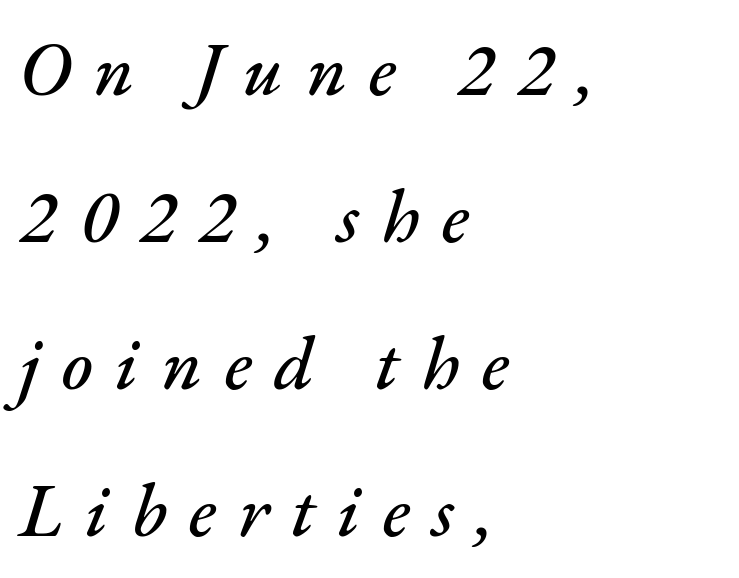
The image shows 75 px text type, italic (leaning right); set left-aligned, loose line spacing (1.96x), unusually wide letter spacing (+0.3 em), not underlined; medium stroke contrast and a small x-height.
